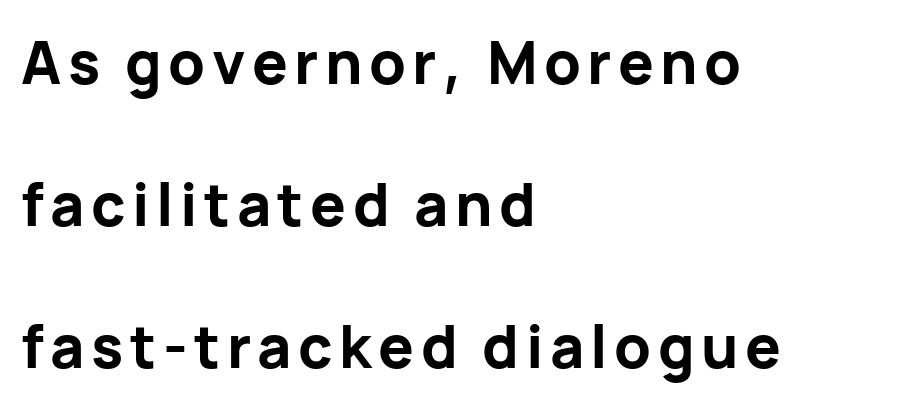
{"serif": "no", "italic": "no", "bold": "yes", "weight": "bold", "width": "normal", "stroke_contrast": "low", "x_height": "medium", "monospaced": "no", "underline": "no", "align": "left", "line_spacing": "loose", "line_spacing_ratio": 2.41, "glyph_px": 59}
